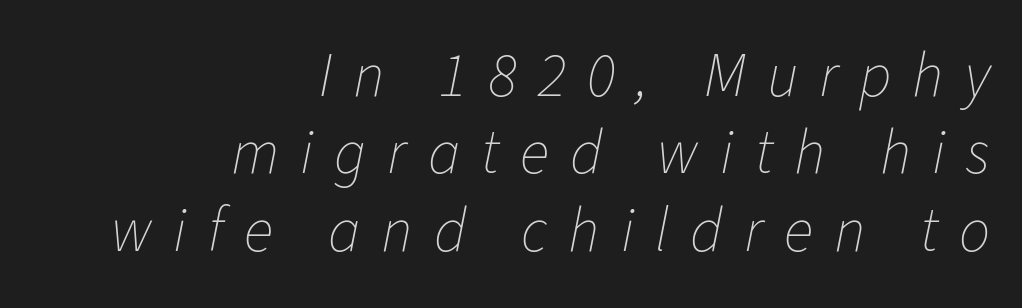
The words here are not underlined. Think standard paragraph weight, or any step lighter than that. A typesetter would call this leading conventional body-copy spacing. You could only call the tracking loose — the letters float apart.
